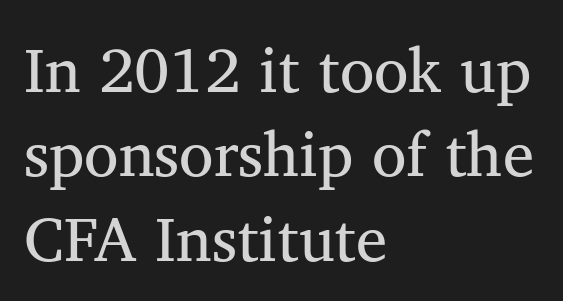
Look at the bottom of the vertical strokes: they flare into serifs here. Each row of text sits above clean, open space. The vertical gap from one line to the next is medium. This sample uses plain, unmodified letter spacing.
